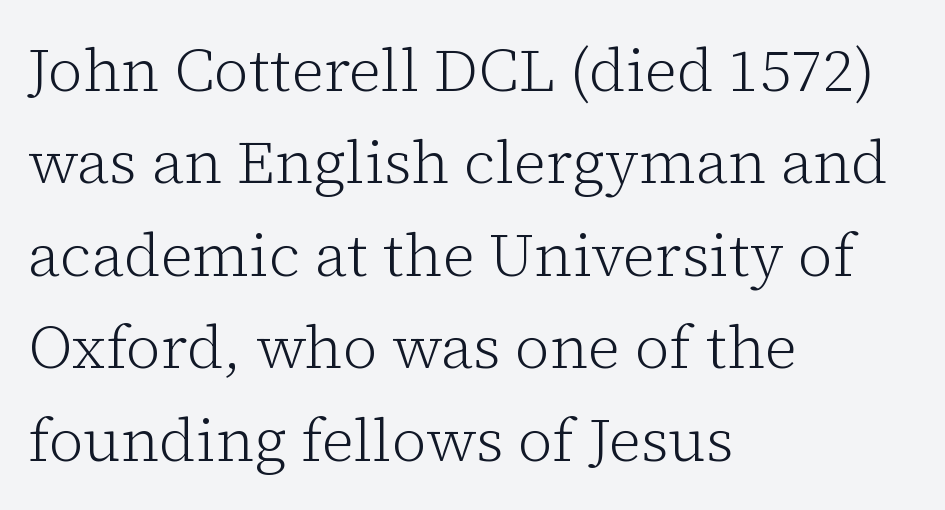
{"serif": "yes", "italic": "no", "bold": "no", "weight": "light", "width": "normal", "stroke_contrast": "low", "x_height": "medium", "monospaced": "no", "underline": "no", "align": "left", "line_spacing": "normal", "line_spacing_ratio": 1.54, "letter_spacing": "normal", "letter_spacing_em": 0.0, "glyph_px": 60}
